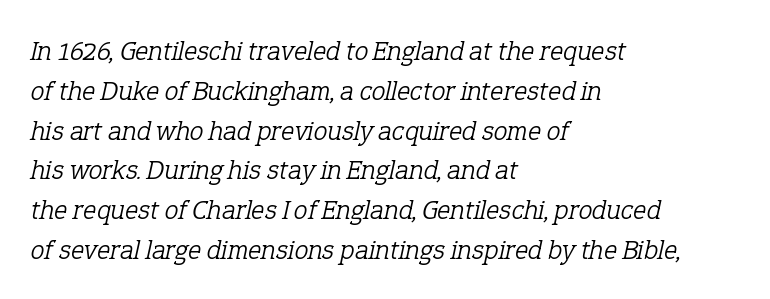
{"serif": "yes", "italic": "yes", "lean": "right", "slant_degrees": 12, "bold": "no", "weight": "light", "width": "normal", "stroke_contrast": "low", "x_height": "medium", "monospaced": "no", "underline": "no", "align": "left", "line_spacing": "normal", "line_spacing_ratio": 1.42, "letter_spacing": "normal", "letter_spacing_em": 0.0, "glyph_px": 28}
